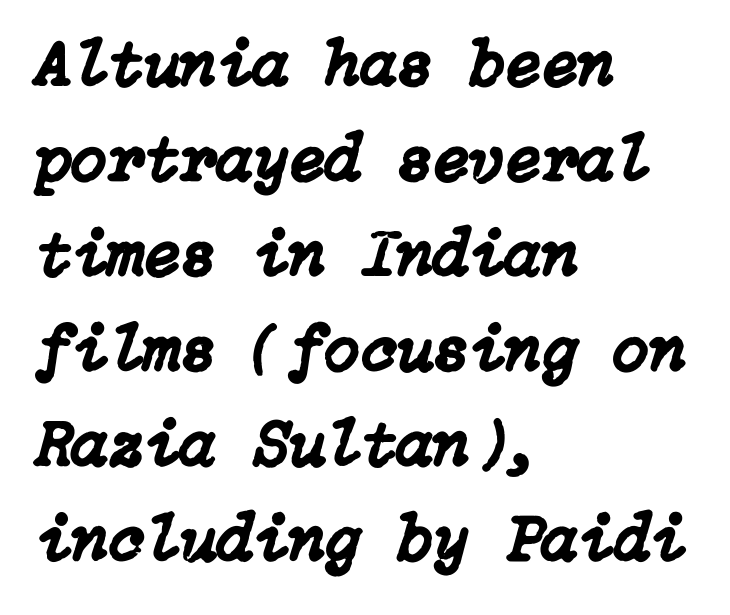
{"italic": "yes", "lean": "right", "slant_degrees": 15, "width": "normal", "stroke_contrast": "low", "x_height": "medium", "underline": "no", "align": "left", "line_spacing": "normal", "line_spacing_ratio": 1.44, "letter_spacing": "normal", "letter_spacing_em": 0.0, "glyph_px": 66}
